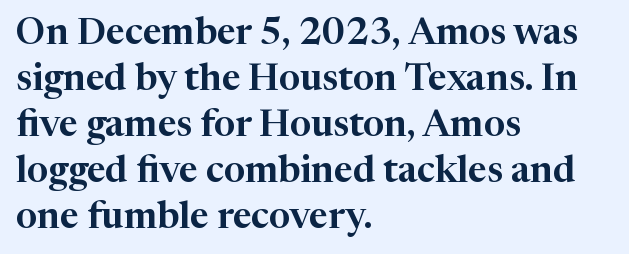
{"serif": "yes", "italic": "no", "width": "normal", "stroke_contrast": "high", "x_height": "medium", "monospaced": "no", "underline": "no", "align": "left", "line_spacing_ratio": 1.24, "letter_spacing": "normal", "letter_spacing_em": 0.0, "glyph_px": 37}
